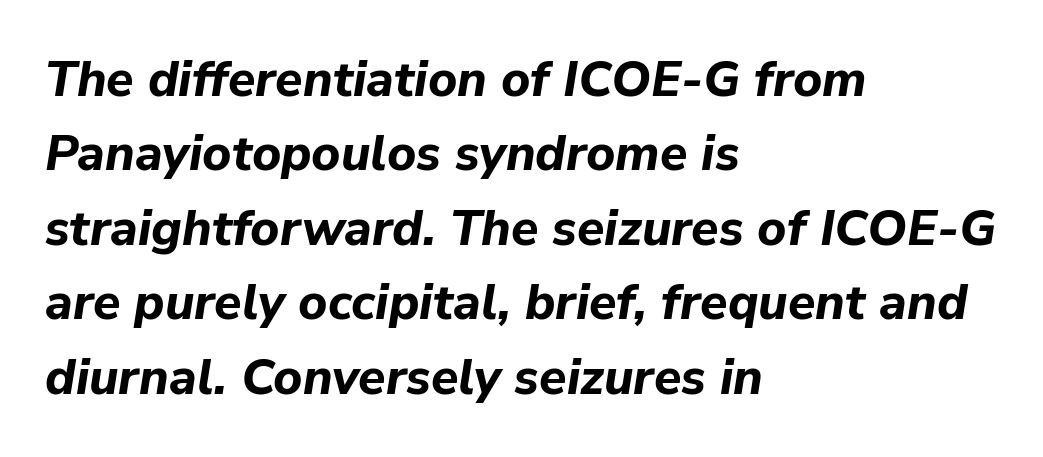
Each row of text sits above clean, open space. Spacing verdict: proportional, widths tailored to each character. This sample uses plain, unmodified letter spacing. This block has exactly the height ordinary leading produces. The paragraph has a hard left edge and a soft right edge. Compared with ordinary roman type, these characters are visibly tilted.
